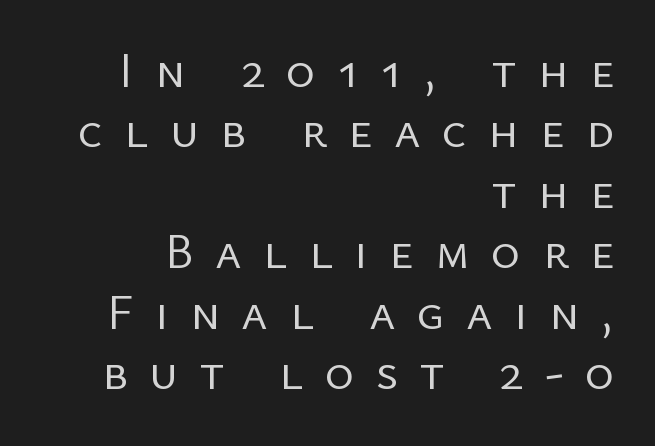
The image shows 50 px regular-weight sans-serif type, upright; set right-aligned, line spacing 1.21x, unusually wide letter spacing (+0.43 em), not underlined; low stroke contrast and a medium x-height.
